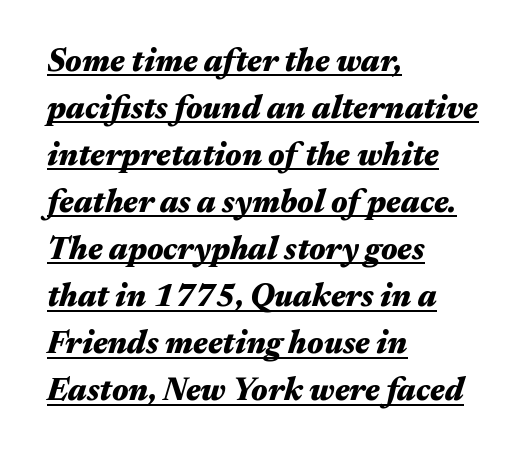
The leading is moderate, giving the passage an even texture. A typesetter would mark this as italic. Horizontally, the lines are justified to the leading edge only. These lines are rendered in a variable-pitch font. You'd pick this weight for a headline — it's a proper bold.
